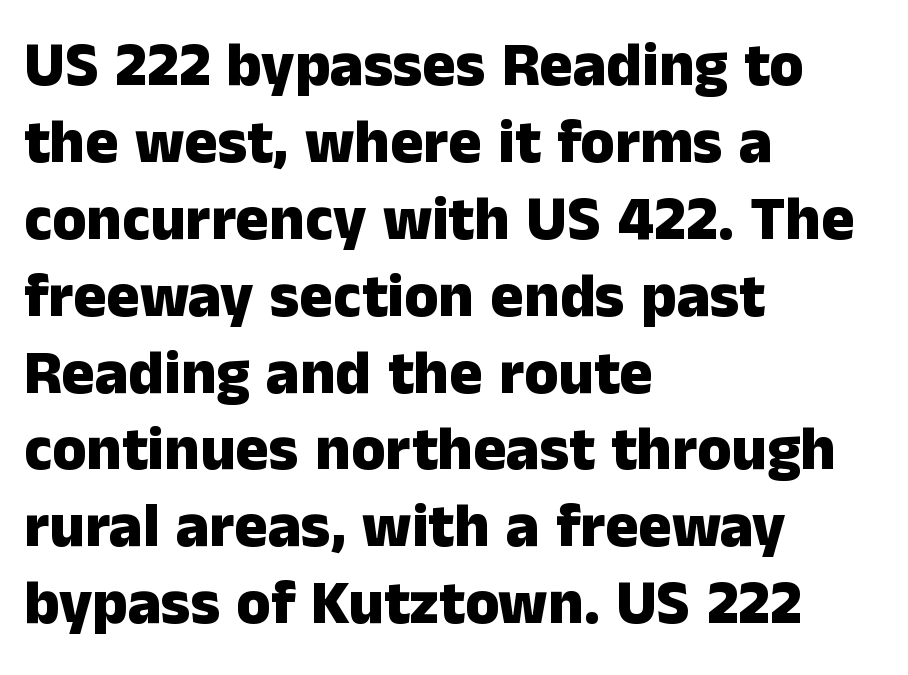
Descenders are the only things crossing below the line. Quick note: not italic, upright. These lines carry a lot of weight — the face is fully bold. These lines are rendered in a variable-pitch font. Which margin do the lines hug? The left one — the right edge is uneven.
